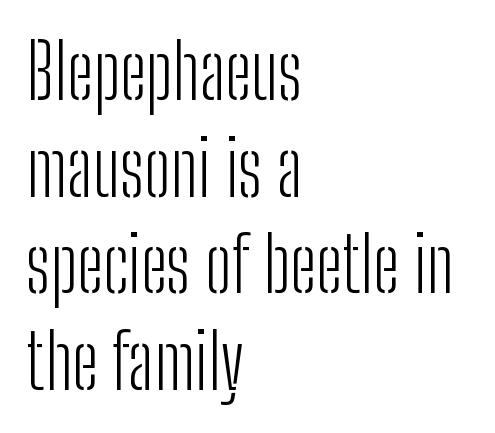
The image shows 75 px light, condensed sans-serif type, upright; set left-aligned, normal line spacing (1.29x), normal letter spacing, not underlined; low stroke contrast and a medium x-height.
